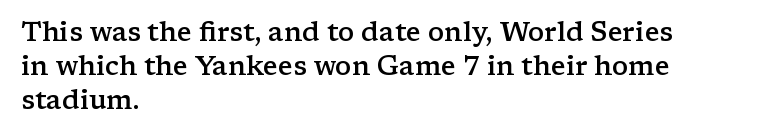
{"italic": "no", "bold": "semi", "underline": "no", "align": "left", "line_spacing": "normal", "line_spacing_ratio": 1.26, "letter_spacing": "normal", "letter_spacing_em": 0.0, "glyph_px": 27}
